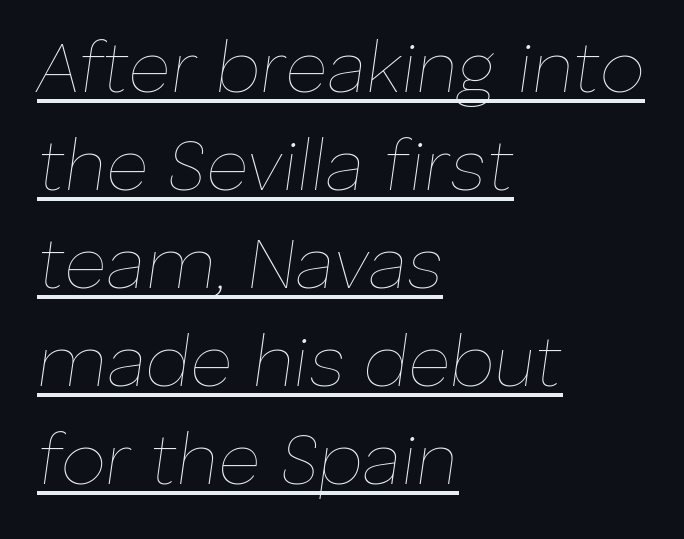
The typesetter has applied underlining to the passage shown. An italicized treatment has been applied to the whole sample. The rendering uses natural spacing where letterforms have individual widths. Caption: standard tracking, unaltered. What's the leading like? Ordinary, nothing unusual.
